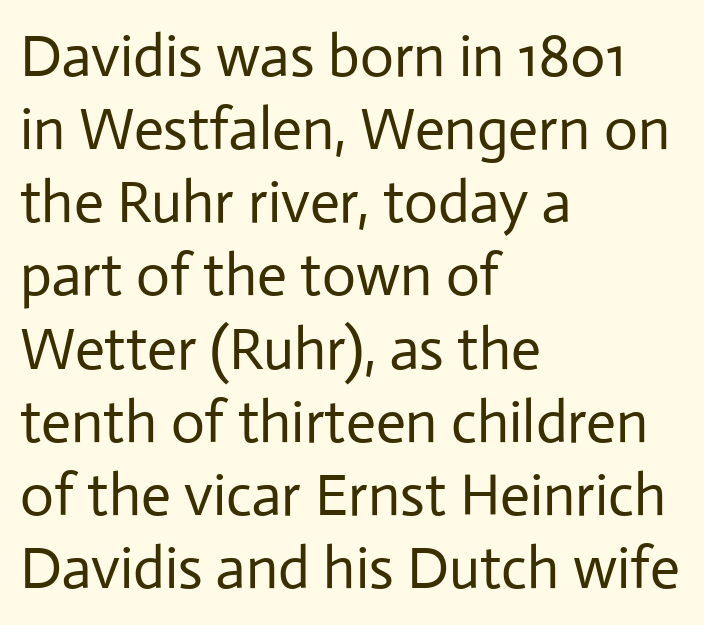
{"serif": "no", "italic": "no", "bold": "no", "weight": "regular", "width": "normal", "stroke_contrast": "low", "x_height": "medium", "monospaced": "no", "underline": "no", "align": "left", "line_spacing_ratio": 1.24, "letter_spacing": "normal", "letter_spacing_em": 0.0, "glyph_px": 59}
